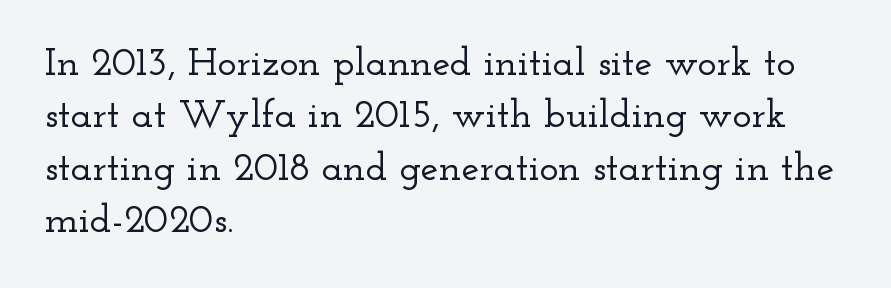
{"serif": "yes", "italic": "no", "width": "wide", "stroke_contrast": "low", "x_height": "small", "monospaced": "no", "underline": "no", "align": "left", "line_spacing": "normal", "line_spacing_ratio": 1.31, "letter_spacing": "normal", "letter_spacing_em": 0.0, "glyph_px": 40}
